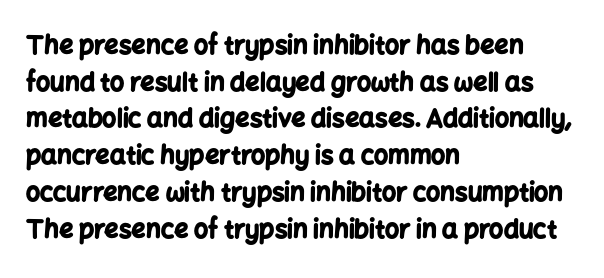
Q: Is the text bold? A: Yes.
Q: Is the text italic (slanted)? A: No, it is upright.
Q: Is the text underlined? A: No.
Q: How is the paragraph aligned? A: Left-aligned.
Q: Is the spacing between letters normal or unusually wide? A: Normal.
Q: Is the spacing between lines tight, normal or loose? A: Normal.
